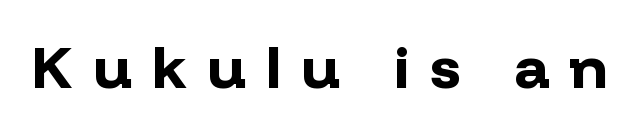
The image shows 59 px bold sans-serif type, upright; set unusually wide letter spacing (+0.34 em), not underlined; low stroke contrast and a medium x-height.
